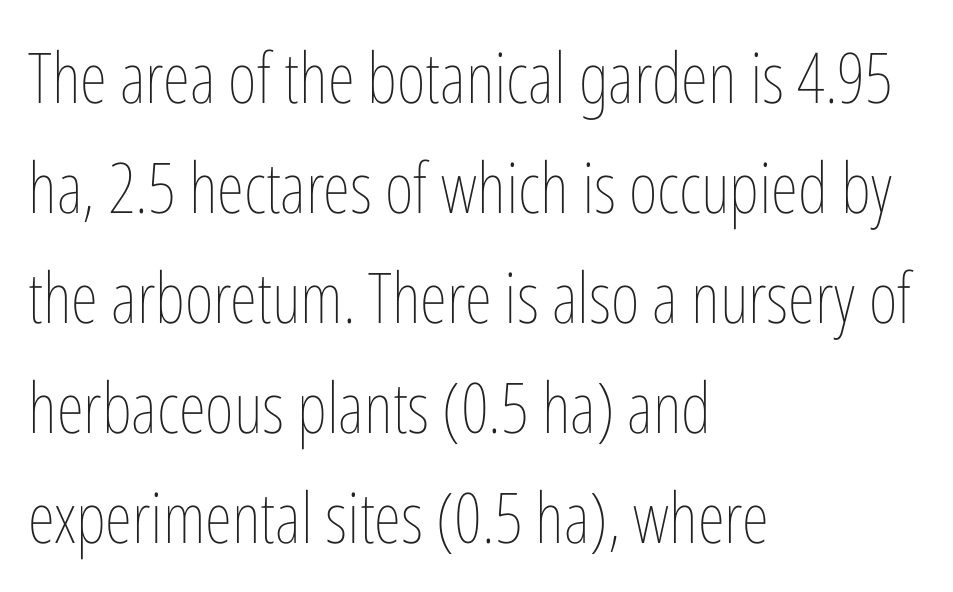
{"italic": "no", "bold": "no", "weight": "thin", "width": "condensed", "stroke_contrast": "low", "x_height": "medium", "monospaced": "no", "underline": "no", "align": "left", "line_spacing": "normal", "line_spacing_ratio": 1.57, "letter_spacing": "normal", "letter_spacing_em": 0.0, "glyph_px": 70}
